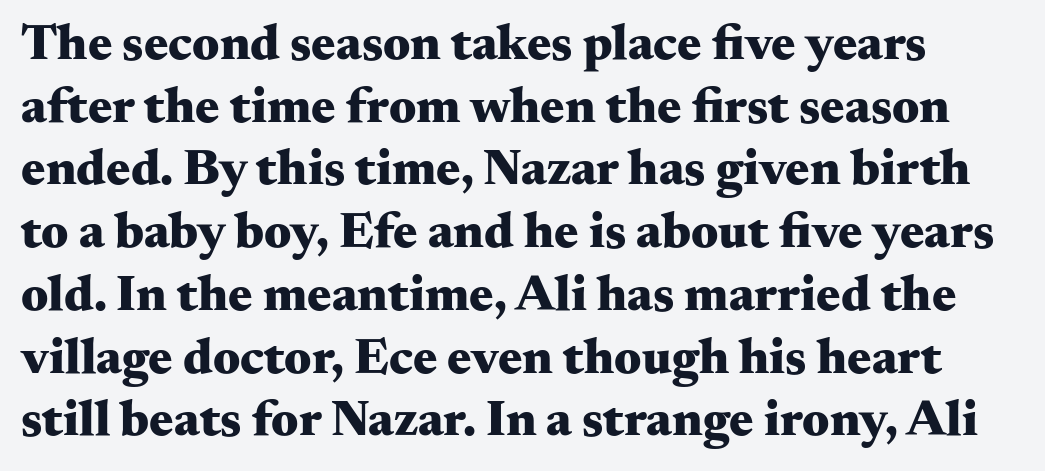
{"serif": "yes", "italic": "no", "bold": "yes", "weight": "heavy", "width": "wide", "stroke_contrast": "medium", "x_height": "small", "monospaced": "no", "underline": "no", "line_spacing_ratio": 1.23, "letter_spacing": "normal", "letter_spacing_em": 0.0, "glyph_px": 51}
